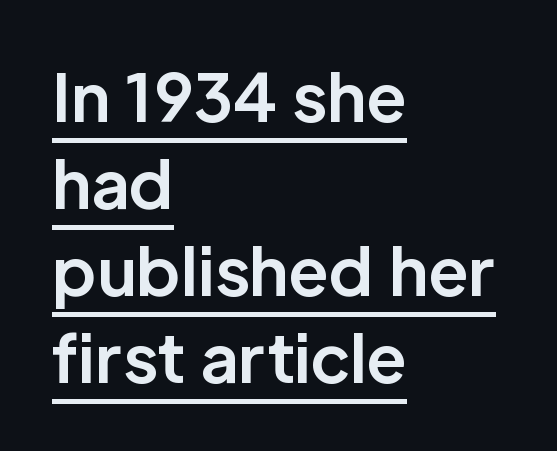
The image shows 65 px bold sans-serif type, upright; set left-aligned, normal line spacing (1.34x), normal letter spacing, underlined; low stroke contrast and a medium x-height.
